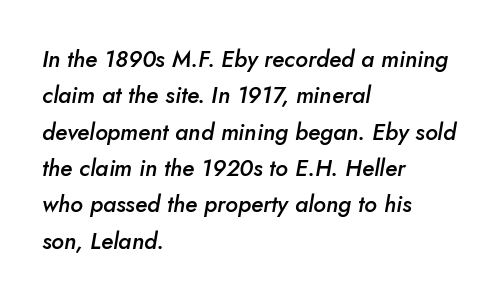
Compared with an ordinary text face, these strokes are moderately heavier — a semibold. If you drew a ruler down the left edge, every line would touch it. The rendering applies a slant to the glyphs. Beneath every word, the page is bare. Is the letter spacing exaggerated? No — it looks like the ordinary default. The line-height multiplier appears to be the usual default.
